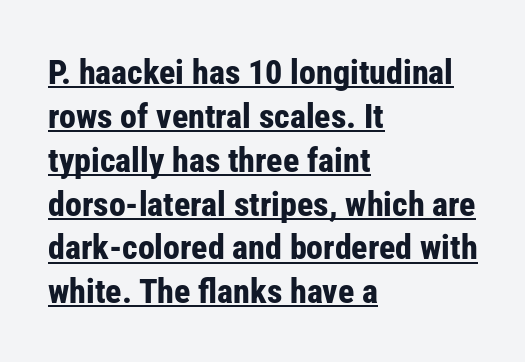
The image shows 34 px bold, condensed sans-serif type, upright; set left-aligned, normal line spacing (1.29x), normal letter spacing, underlined; low stroke contrast and a medium x-height.
